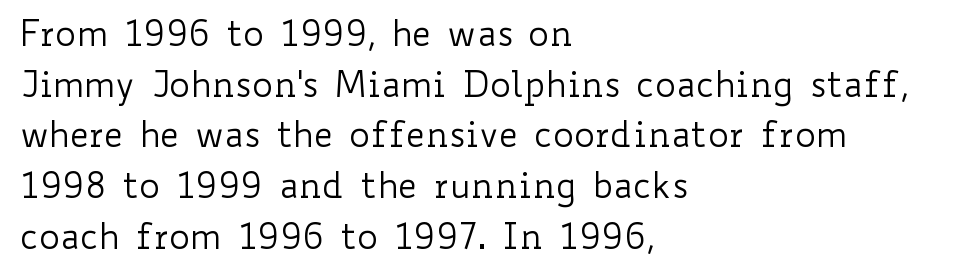
The image shows 35 px regular-weight, wide type, upright; set left-aligned, normal line spacing (1.45x), normal letter spacing, not underlined; low stroke contrast and a small x-height.
